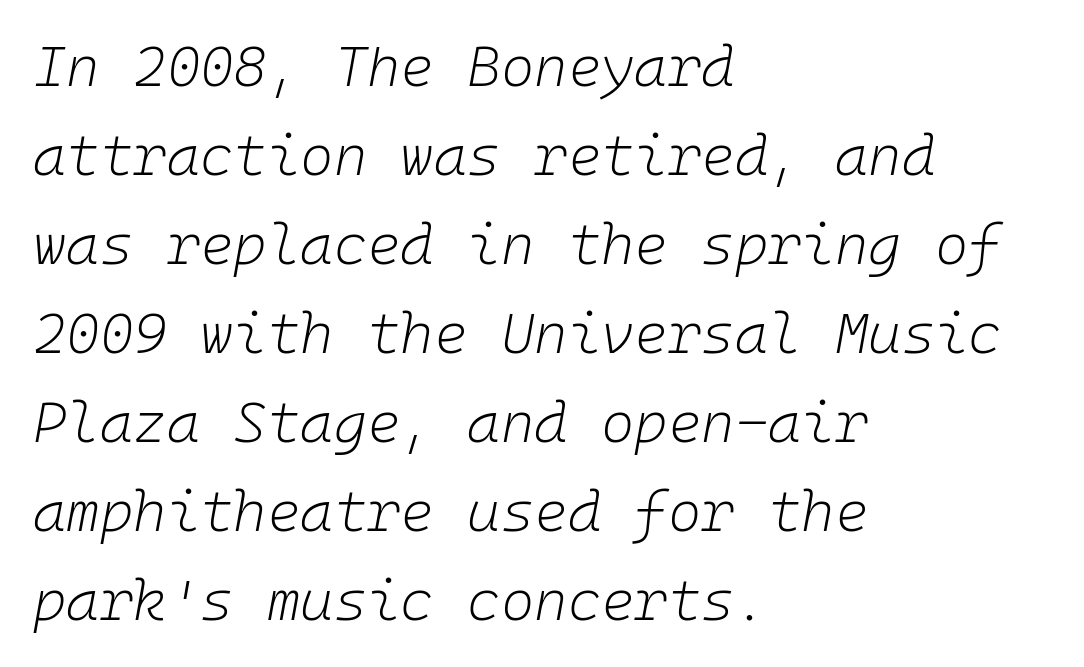
Q: Is the text bold? A: No.
Q: Is the text italic (slanted)? A: Yes, it leans right by about 10 degrees.
Q: Is the text underlined? A: No.
Q: How is the paragraph aligned? A: Left-aligned.
Q: Is the spacing between letters normal or unusually wide? A: Normal.
Q: Is the spacing between lines tight, normal or loose? A: Normal.
Q: Width (condensed, normal, or wide)? A: Normal.
Q: Stroke contrast? A: Low.
Q: x-height? A: Medium.
Q: Monospaced? A: Yes.
